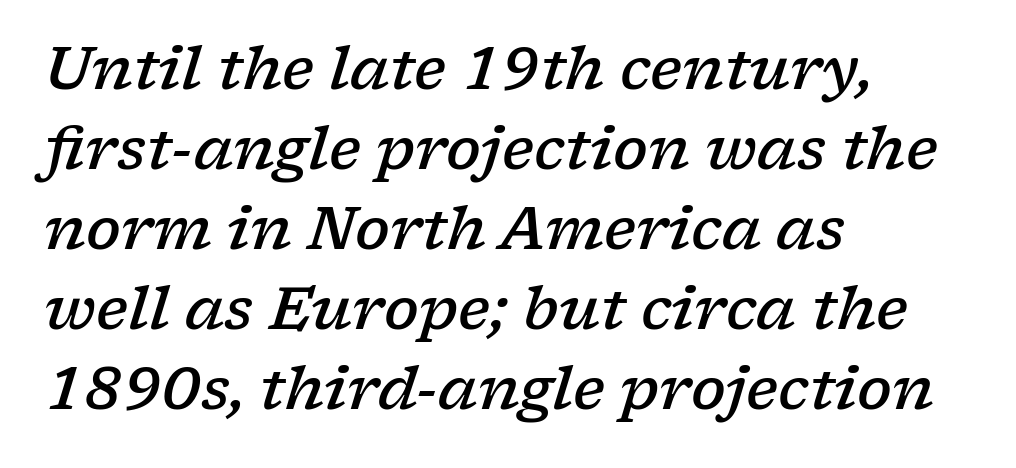
Q: Is the text bold? A: Semi-bold.
Q: Is the text italic (slanted)? A: Yes, it leans right by about 17 degrees.
Q: Is the typeface a serif or a sans-serif typeface? A: Serif.
Q: Is the text underlined? A: No.
Q: How is the paragraph aligned? A: Left-aligned.
Q: Is the spacing between letters normal or unusually wide? A: Normal.
Q: Is the spacing between lines tight, normal or loose? A: Normal.
Q: Width (condensed, normal, or wide)? A: Wide.
Q: Stroke contrast? A: Low.
Q: x-height? A: Medium.
Q: Monospaced? A: No.
